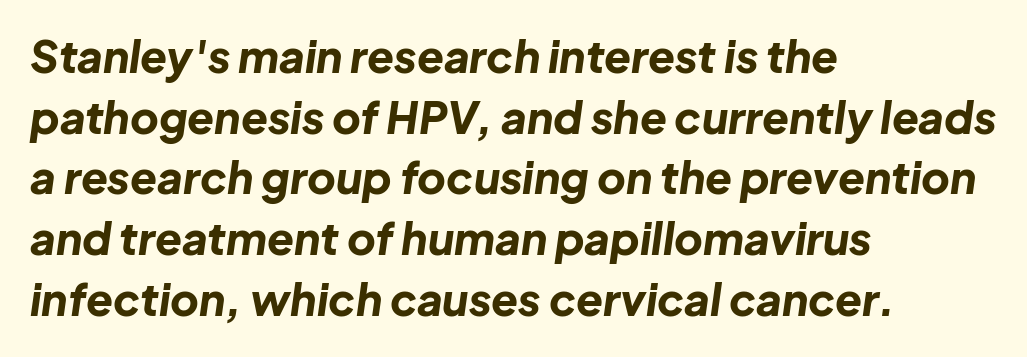
Q: Is the text bold? A: Yes.
Q: Is the text italic (slanted)? A: Yes, it leans right by about 8 degrees.
Q: Is the text underlined? A: No.
Q: How is the paragraph aligned? A: Left-aligned.
Q: Is the spacing between letters normal or unusually wide? A: Normal.
Q: Is the spacing between lines tight, normal or loose? A: Normal.
Q: Width (condensed, normal, or wide)? A: Normal.
Q: Stroke contrast? A: Low.
Q: x-height? A: Medium.
Q: Monospaced? A: No.
